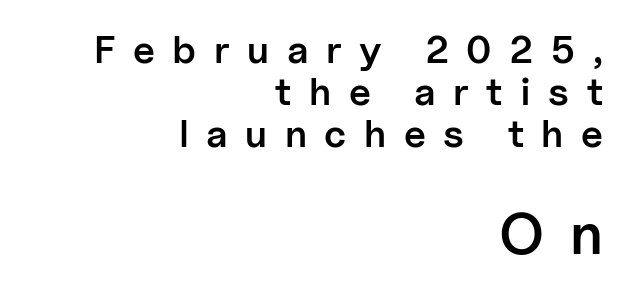
{"serif": "no", "italic": "no", "bold": "semi", "weight": "semibold", "width": "normal", "stroke_contrast": "low", "x_height": "medium", "monospaced": "no", "underline": "no", "align": "right", "line_spacing": "tight", "line_spacing_ratio": 1.08, "letter_spacing": "wide", "letter_spacing_em": 0.45, "larger_block": "second", "size_ratio": 1.49, "glyph_px": 58}
